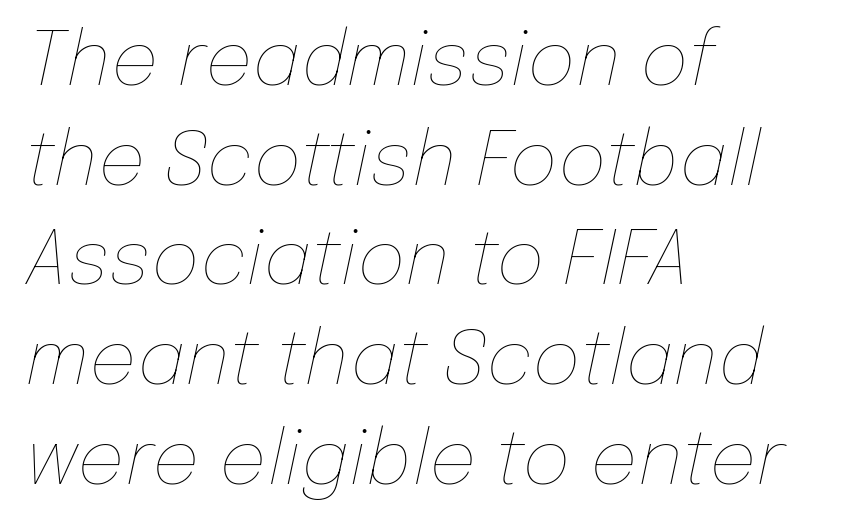
Q: Is the text bold? A: No.
Q: Is the text italic (slanted)? A: Yes, it leans right by about 12 degrees.
Q: Is the text underlined? A: No.
Q: How is the paragraph aligned? A: Left-aligned.
Q: Is the spacing between letters normal or unusually wide? A: Normal.
Q: Is the spacing between lines tight, normal or loose? A: Normal.
Q: Width (condensed, normal, or wide)? A: Normal.
Q: Stroke contrast? A: Low.
Q: x-height? A: Medium.
Q: Monospaced? A: No.
